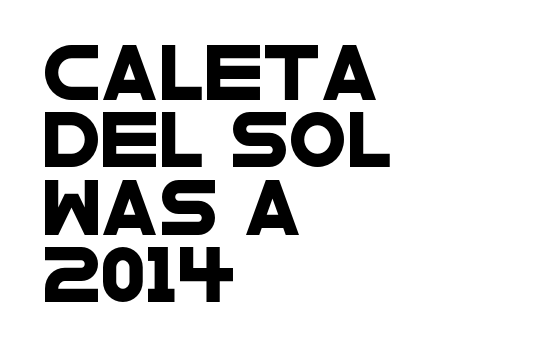
You can tell from the bare stems that sans-serif type was used. Honestly, there is no underline to notice here at all. The type is set solid horizontally, with unmodified tracking. Here the designer chose a conventional face with non-uniform glyph widths.
